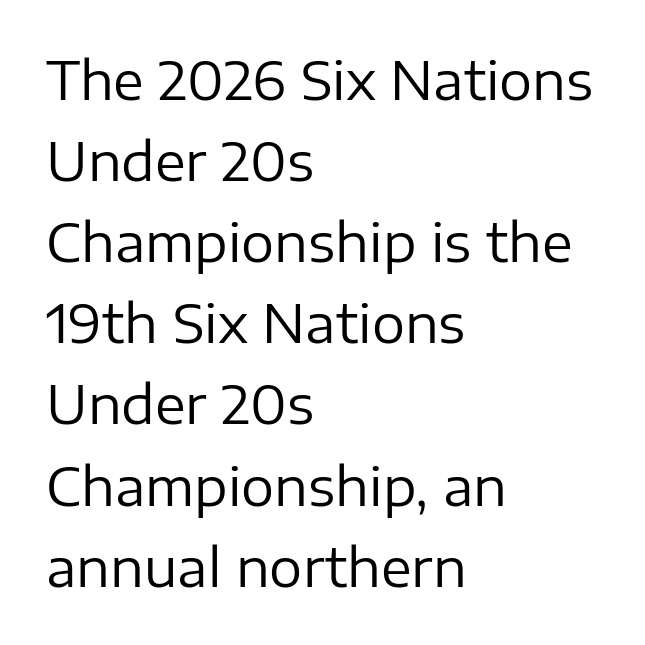
Ordinary non-slanted type is in use. Looks like regular typesetting: each glyph gets only the width it needs. Visually the block forms a straight wall on the left and a jagged coastline on the right. Each stroke keeps to a modest, everyday thickness or less.
